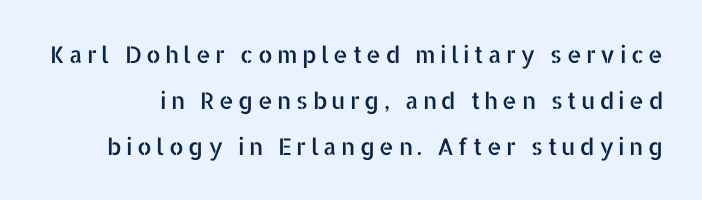
Italic: no, the glyphs are upright roman. How would I describe the line gaps? Wide and relaxed. Any mark beneath the type? The region is blank.
